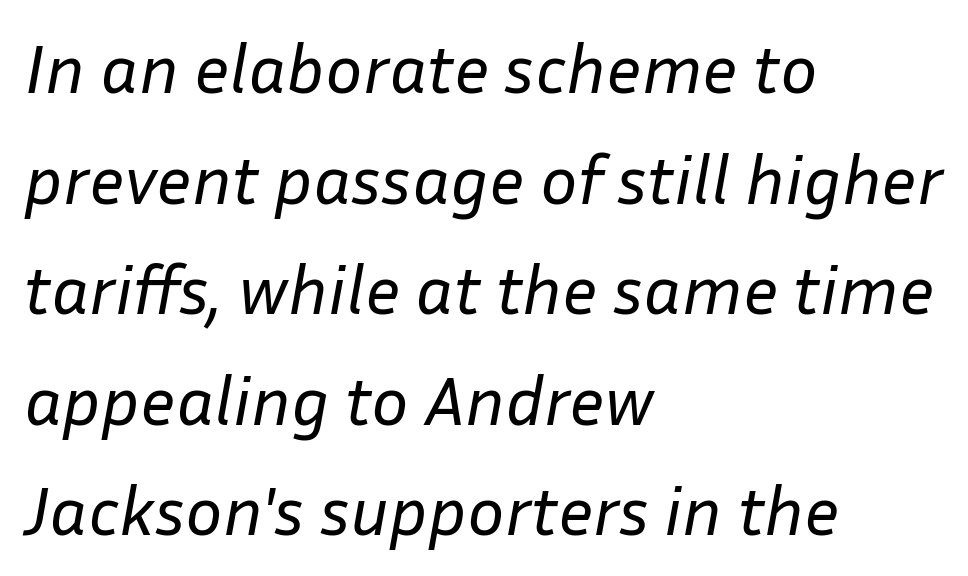
The weight would be labelled regular, book, light, or lighter still. The paragraph has a hard left edge and a soft right edge. A clean baseline with only descenders dipping below it. Quick note: italic. Each letter keeps its own natural width here, so spacing adapts to shape.
